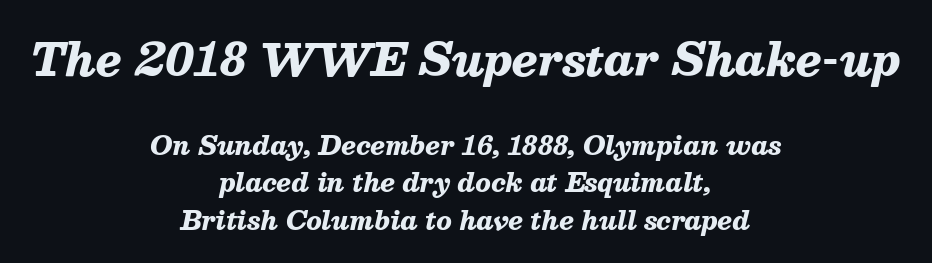
{"italic": "yes", "lean": "right", "slant_degrees": 13, "bold": "yes", "weight": "heavy", "width": "normal", "stroke_contrast": "medium", "x_height": "medium", "monospaced": "no", "underline": "no", "align": "center", "line_spacing": "normal", "line_spacing_ratio": 1.51, "letter_spacing": "normal", "letter_spacing_em": 0.0, "larger_block": "first", "size_ratio": 1.76, "glyph_px": 44}
